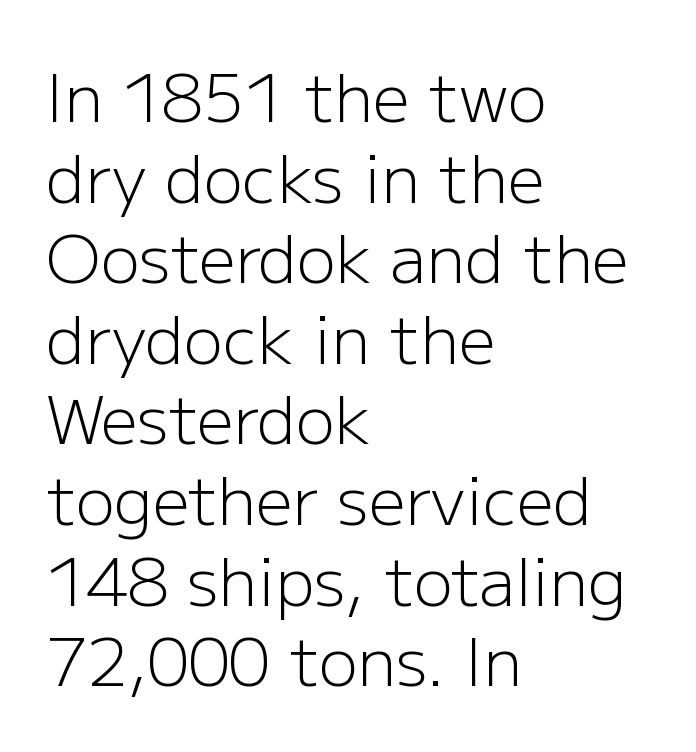
{"serif": "no", "italic": "no", "bold": "no", "weight": "light", "width": "normal", "stroke_contrast": "low", "x_height": "medium", "monospaced": "no", "underline": "no", "align": "left", "line_spacing_ratio": 1.24, "letter_spacing": "normal", "letter_spacing_em": 0.0, "glyph_px": 65}
